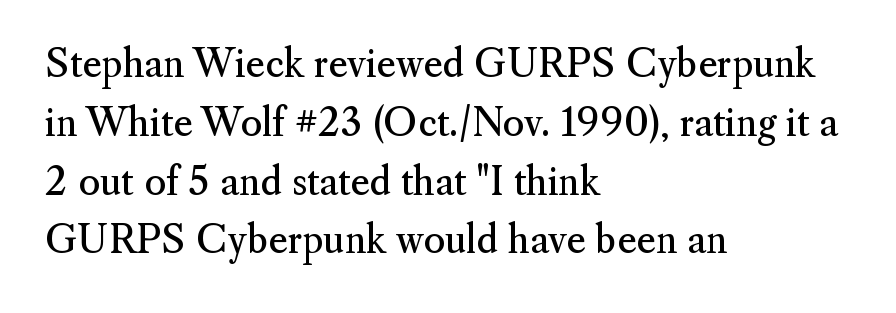
{"serif": "yes", "italic": "no", "bold": "no", "weight": "regular", "width": "normal", "stroke_contrast": "medium", "x_height": "small", "monospaced": "no", "underline": "no", "align": "left", "line_spacing": "normal", "line_spacing_ratio": 1.59, "letter_spacing": "normal", "letter_spacing_em": 0.0, "glyph_px": 37}
